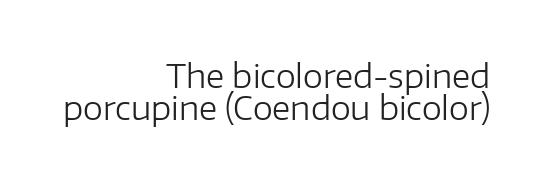
Q: Is the text bold? A: No.
Q: Is the text italic (slanted)? A: No, it is upright.
Q: Is the typeface a serif or a sans-serif typeface? A: Sans-serif.
Q: Is the text underlined? A: No.
Q: How is the paragraph aligned? A: Right-aligned.
Q: Is the spacing between letters normal or unusually wide? A: Normal.
Q: Is the spacing between lines tight, normal or loose? A: Tight.
Q: Width (condensed, normal, or wide)? A: Normal.
Q: Stroke contrast? A: Low.
Q: x-height? A: Medium.
Q: Monospaced? A: No.
